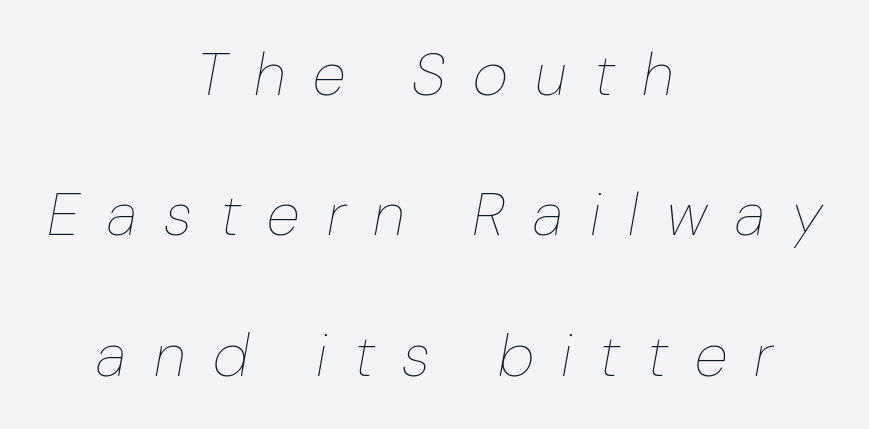
The image shows 61 px thin type, italic (leaning right); set centered, loose line spacing (2.3x), unusually wide letter spacing (+0.45 em), not underlined; low stroke contrast and a medium x-height.
